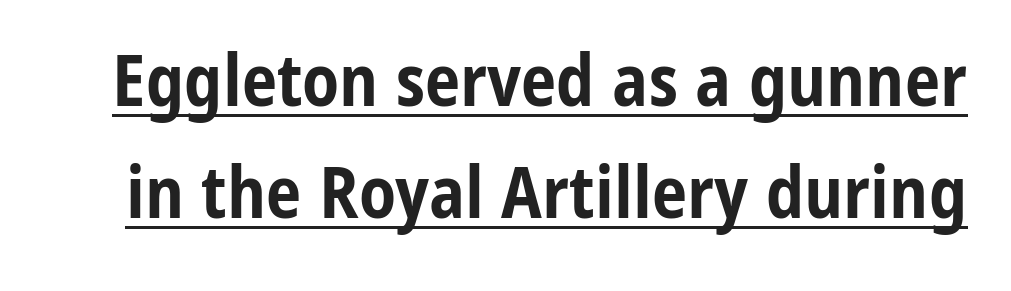
Does the type have serifs? No, each stem ends abruptly. Observe the ordinary spacing: letters are neighbours, not strangers. The line-height multiplier appears to be the usual default. Students, observe the line beneath the letters — that is underlining. The letters advance in unequal steps, a hallmark of proportional type. The font is running at its bold setting.
